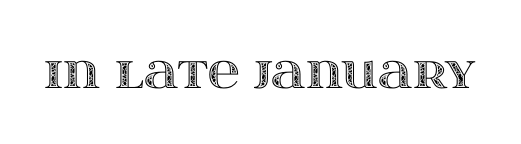
Characters remain perfectly vertical along every line. A typesetter would call this zero additional tracking. Note the varied advance widths — an 'i' is clearly narrower than an 'm'. Has an underline been added? It has not.
